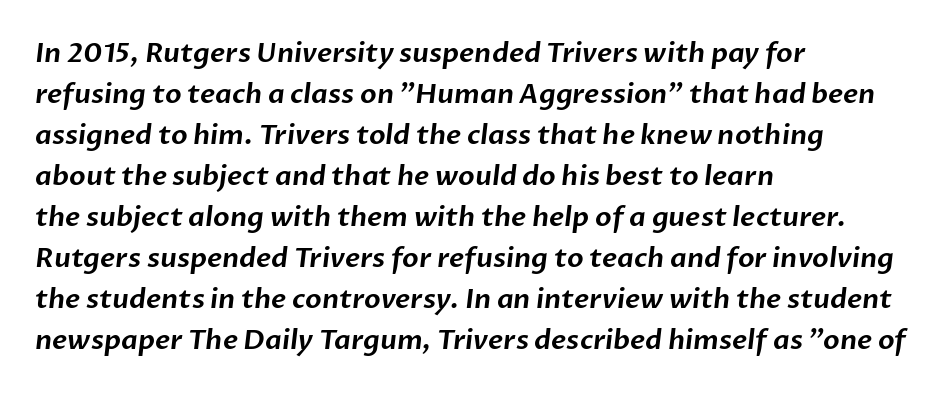
The image shows 27 px text type; set left-aligned, normal line spacing (1.52x), normal letter spacing, not underlined.
